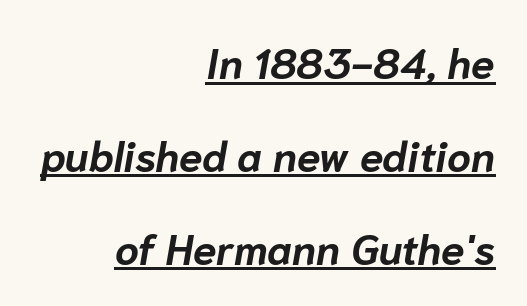
{"italic": "yes", "lean": "right", "slant_degrees": 10, "bold": "yes", "weight": "bold", "width": "normal", "stroke_contrast": "low", "x_height": "medium", "monospaced": "no", "underline": "yes", "align": "right", "line_spacing": "loose", "line_spacing_ratio": 2.21, "letter_spacing": "normal", "letter_spacing_em": 0.0, "glyph_px": 42}
